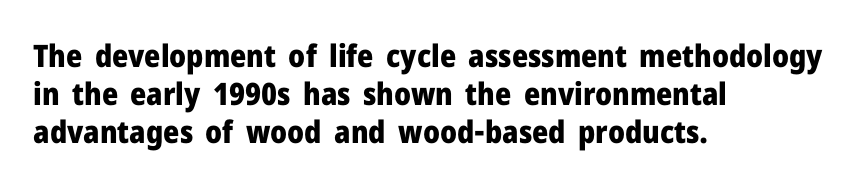
Check the space under the baseline: it is left empty. Casual observation: everything's shoved over to the left. A sans-serif font was chosen for this passage. A typesetter would call this proportional, since set widths differ per character. The face used here has the dense, thick strokes of a bold.
